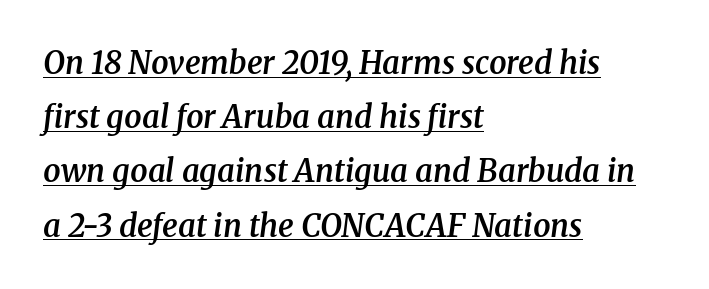
Q: Is the text bold? A: Semi-bold.
Q: Is the text italic (slanted)? A: Yes, it leans right by about 8 degrees.
Q: Is the typeface a serif or a sans-serif typeface? A: Serif.
Q: Is the text underlined? A: Yes.
Q: How is the paragraph aligned? A: Left-aligned.
Q: Is the spacing between letters normal or unusually wide? A: Normal.
Q: Width (condensed, normal, or wide)? A: Normal.
Q: Stroke contrast? A: Medium.
Q: x-height? A: Medium.
Q: Monospaced? A: No.
